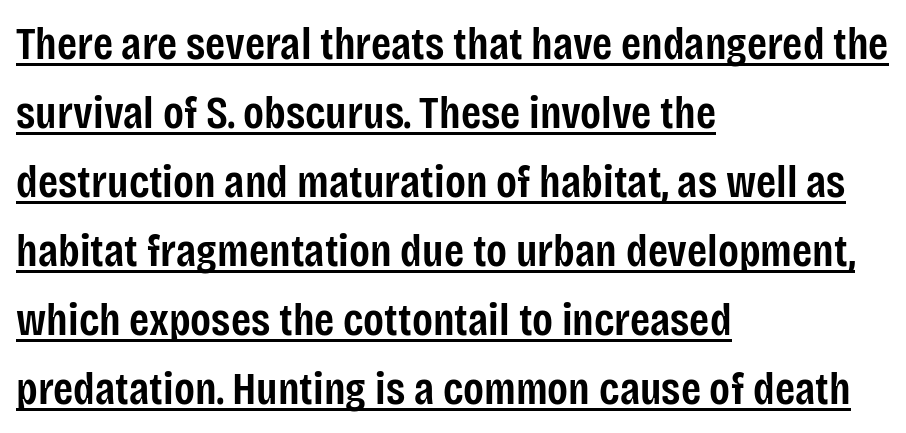
Q: Is the text bold? A: Semi-bold.
Q: Is the text italic (slanted)? A: No, it is upright.
Q: Is the typeface a serif or a sans-serif typeface? A: Sans-serif.
Q: Is the text underlined? A: Yes.
Q: How is the paragraph aligned? A: Left-aligned.
Q: Is the spacing between letters normal or unusually wide? A: Normal.
Q: Is the spacing between lines tight, normal or loose? A: Normal.
Q: Width (condensed, normal, or wide)? A: Condensed.
Q: Stroke contrast? A: Low.
Q: x-height? A: Large.
Q: Monospaced? A: No.
